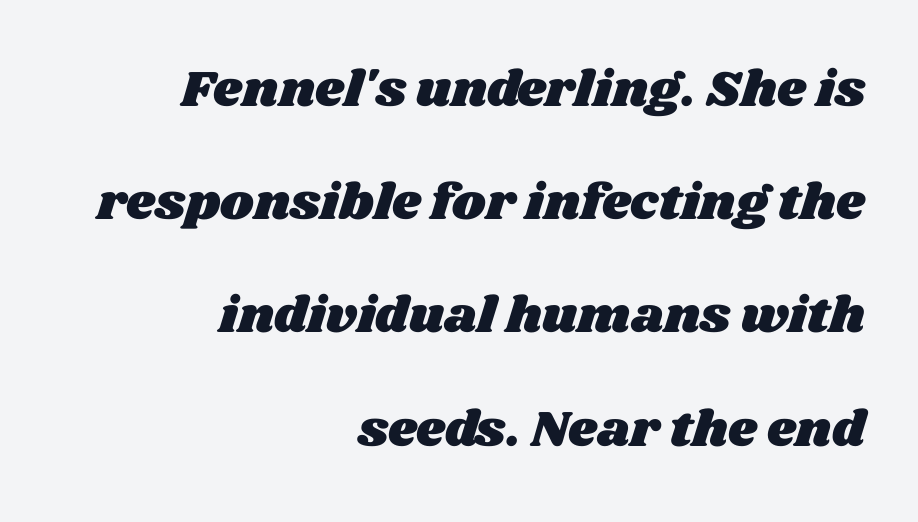
{"width": "wide", "stroke_contrast": "medium", "x_height": "large", "monospaced": "no", "underline": "no", "align": "right", "line_spacing": "loose", "line_spacing_ratio": 2.22, "letter_spacing": "normal", "letter_spacing_em": 0.0, "glyph_px": 51}
